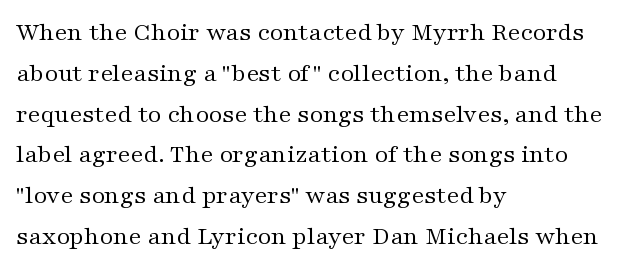
The gap between lines stays unmarked. No extra tracking has been applied to these lines. Does the leading feel generous? No, just average. Short and long lines alike share a common starting point at left.
